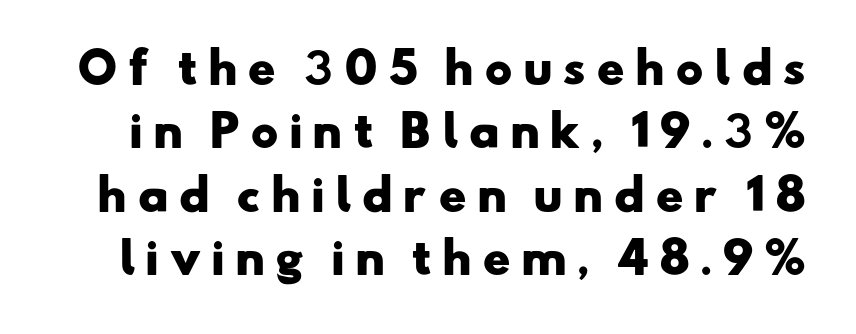
Q: Is the text bold? A: Yes.
Q: Is the typeface a serif or a sans-serif typeface? A: Sans-serif.
Q: Is the text underlined? A: No.
Q: Is the spacing between letters normal or unusually wide? A: Unusually wide.
Q: Is the spacing between lines tight, normal or loose? A: Normal.
Q: Width (condensed, normal, or wide)? A: Wide.
Q: Stroke contrast? A: Low.
Q: x-height? A: Small.
Q: Monospaced? A: No.
